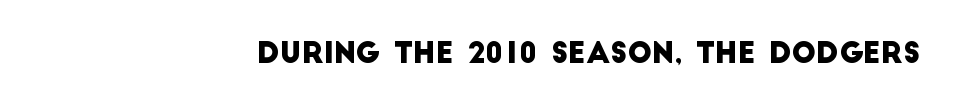
The image shows 29 px sans-serif type; set normal letter spacing, not underlined; low stroke contrast and a large x-height.
